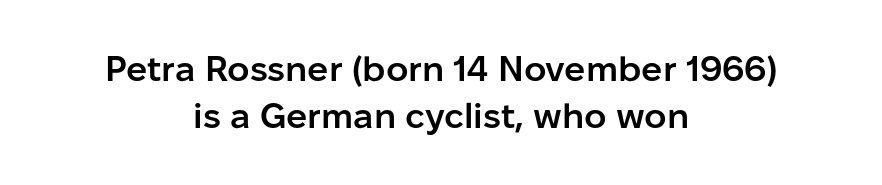
Q: Is the text bold? A: Semi-bold.
Q: Is the text italic (slanted)? A: No, it is upright.
Q: Is the typeface a serif or a sans-serif typeface? A: Sans-serif.
Q: Is the text underlined? A: No.
Q: How is the paragraph aligned? A: Centered.
Q: Is the spacing between letters normal or unusually wide? A: Normal.
Q: Is the spacing between lines tight, normal or loose? A: Normal.
Q: Width (condensed, normal, or wide)? A: Normal.
Q: Stroke contrast? A: Low.
Q: x-height? A: Medium.
Q: Monospaced? A: No.
